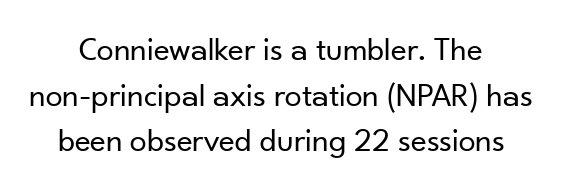
Ink coverage per letter is moderate at most. These lines sit exactly where default settings would place them. Observe the ordinary spacing: letters are neighbours, not strangers. Each letter keeps its own natural width here, so spacing adapts to shape. The space beneath each line is pristine and unruled.
